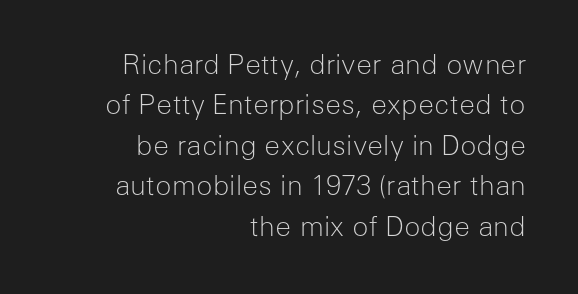
The image shows 27 px text type, upright; set right-aligned, normal line spacing (1.5x), normal letter spacing, not underlined.
